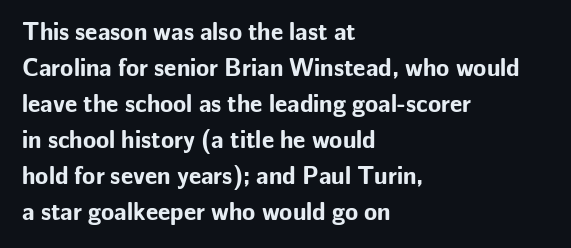
Q: Is the text bold? A: Yes.
Q: Is the text italic (slanted)? A: No, it is upright.
Q: Is the text underlined? A: No.
Q: How is the paragraph aligned? A: Left-aligned.
Q: Is the spacing between letters normal or unusually wide? A: Normal.
Q: Is the spacing between lines tight, normal or loose? A: Normal.
